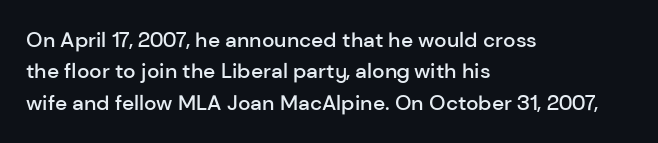
The image shows 21 px text type, upright; set left-aligned, normal line spacing (1.5x), normal letter spacing, not underlined.
